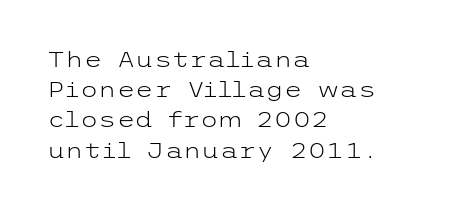
{"italic": "no", "bold": "no", "underline": "no", "align": "left", "line_spacing": "normal", "line_spacing_ratio": 1.44, "letter_spacing": "normal", "letter_spacing_em": 0.0, "glyph_px": 21}
